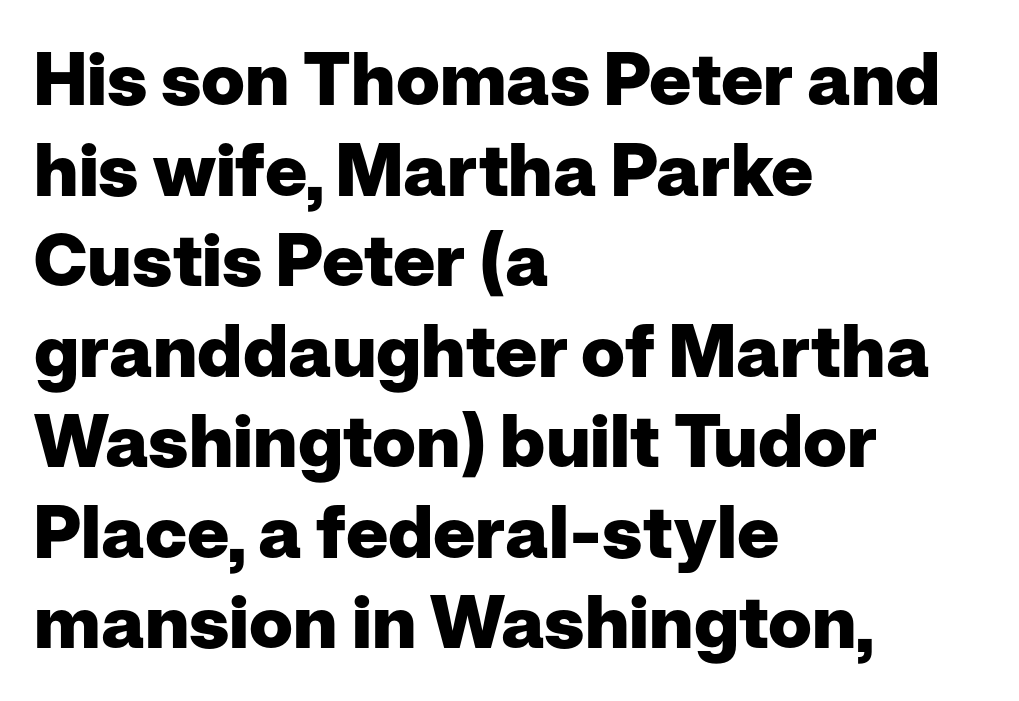
A typesetter would call this proportional, since set widths differ per character. Posture: vertical. This rendering uses left alignment, leaving the right contour irregular. A dark, heavy texture on the line: the type is bold. Each word holds together tightly as a unit, with standard inter-letter gaps.
